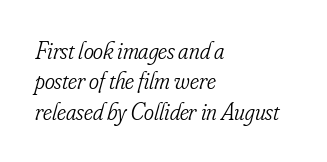
{"italic": "yes", "lean": "right", "slant_degrees": 16, "bold": "no", "underline": "no", "align": "left", "line_spacing": "normal", "line_spacing_ratio": 1.27, "letter_spacing": "normal", "letter_spacing_em": 0.0, "glyph_px": 24}
